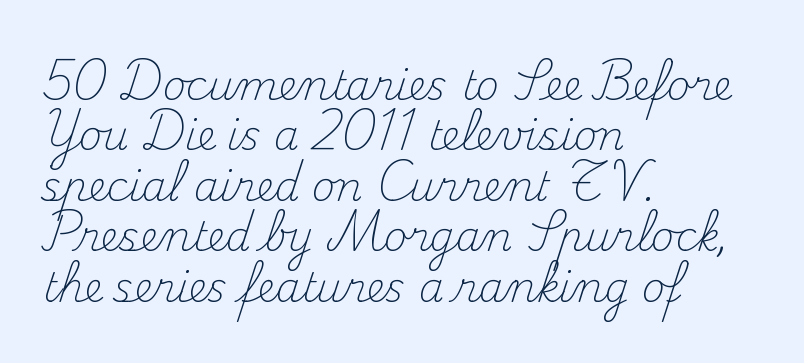
{"serif": "yes", "bold": "no", "weight": "light", "width": "normal", "stroke_contrast": "medium", "x_height": "small", "monospaced": "no", "underline": "no", "align": "left", "line_spacing": "normal", "line_spacing_ratio": 1.26, "letter_spacing": "normal", "letter_spacing_em": 0.0, "glyph_px": 40}
